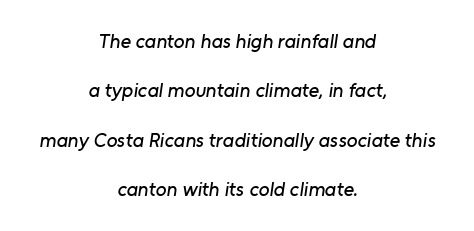
The image shows 20 px text type; set centered, loose line spacing (2.47x), normal letter spacing, not underlined.
